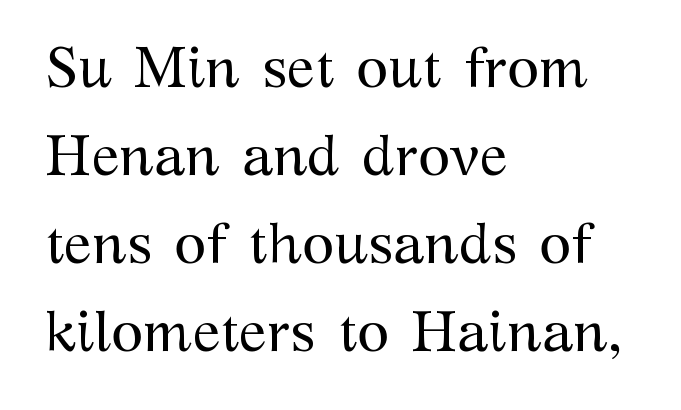
I'd call this a serif setting — the letters wear small feet. Vertical spacing — default. The words here are not underlined. The tracking reads as untouched default to a designer's eye. If you drew a ruler down the left edge, every line would touch it.
